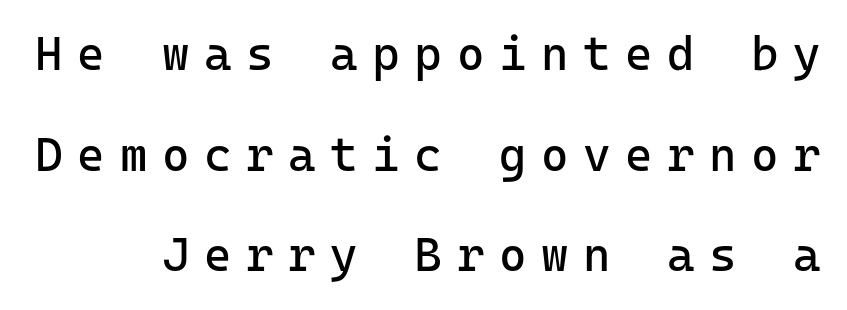
The image shows 47 px regular-weight sans-serif type, upright; set loose line spacing (2.14x), unusually wide letter spacing (+0.31 em), not underlined; low stroke contrast and a medium x-height.
